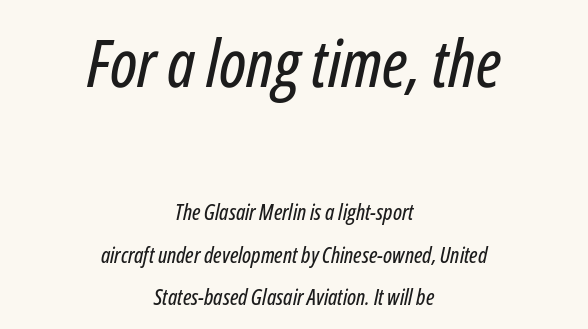
Note the varied advance widths — an 'i' is clearly narrower than an 'm'. A student would call this center alignment; a typographer would say set centered. The face used here has a pronounced slope to its letters. Descenders are the only things crossing below the line. Is the letter spacing exaggerated? No — it looks like the ordinary default.
